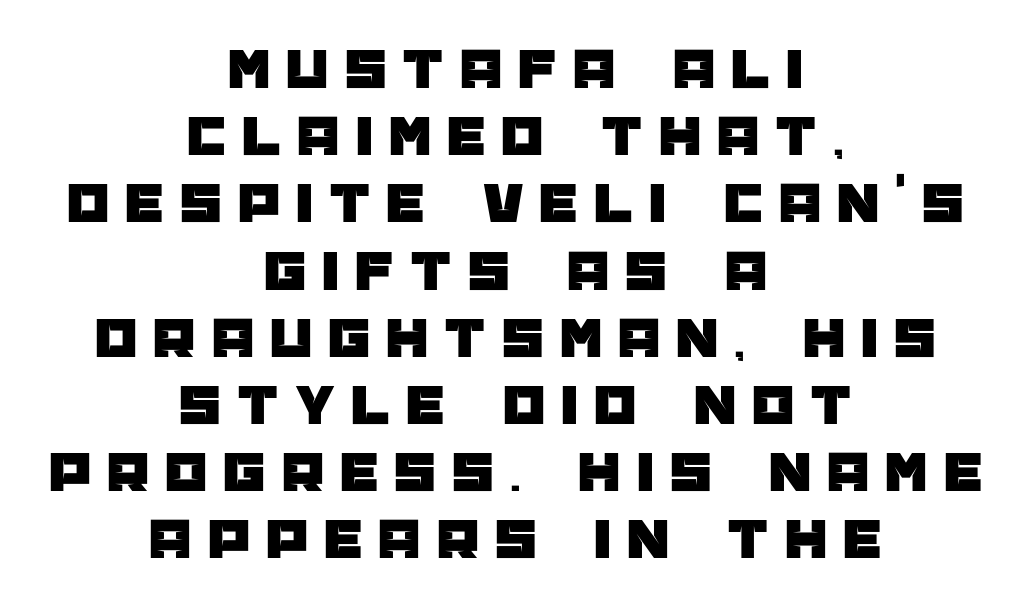
The image shows 60 px sans-serif type, upright; set centered, tight line spacing (1.12x), unusually wide letter spacing (+0.27 em), not underlined; low stroke contrast and a large x-height.
